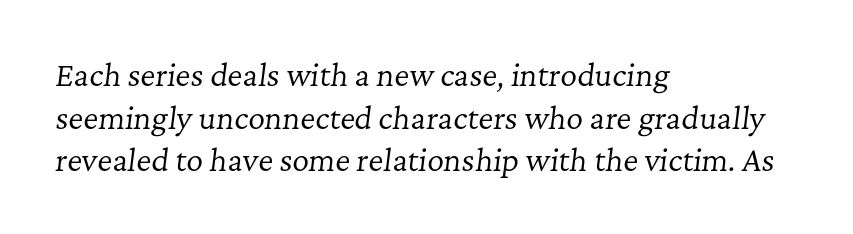
The image shows 29 px regular-weight serif type, italic (leaning right); set left-aligned, normal line spacing (1.47x), normal letter spacing, not underlined; low stroke contrast and a medium x-height.
